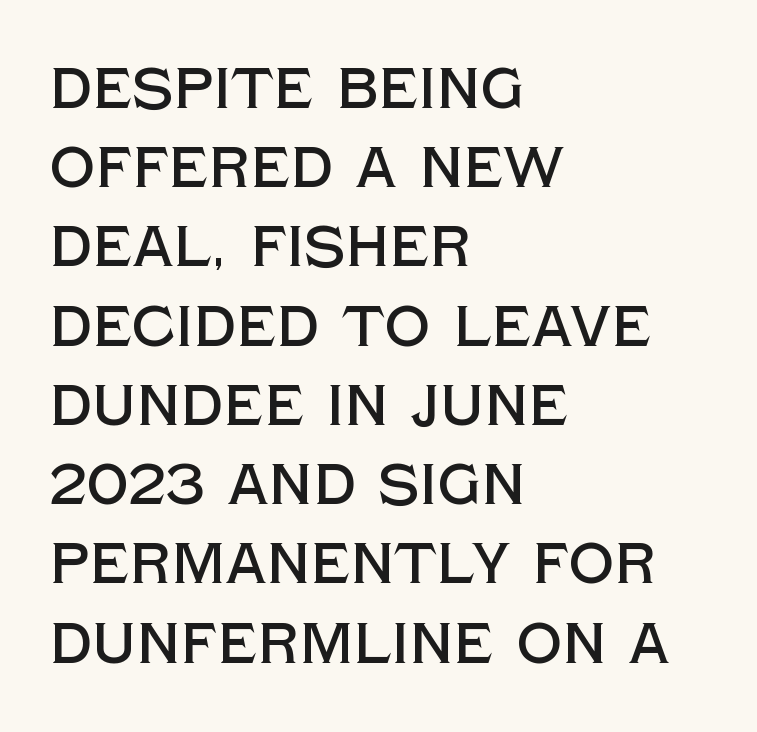
The glyphs in this specimen are sans serif. This sample has the flowing, uneven cadence of proportional lettering. Italic? Not at all — the glyphs are vertical. The designer left line spacing at the default. The paragraph shown leans on its left margin. A clean baseline with only descenders dipping below it.
